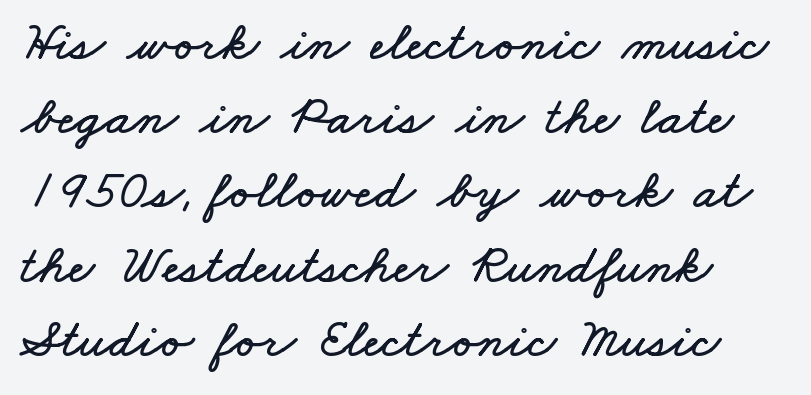
The image shows 55 px wide type; set left-aligned, normal line spacing (1.35x), normal letter spacing, not underlined; low stroke contrast and a small x-height.
